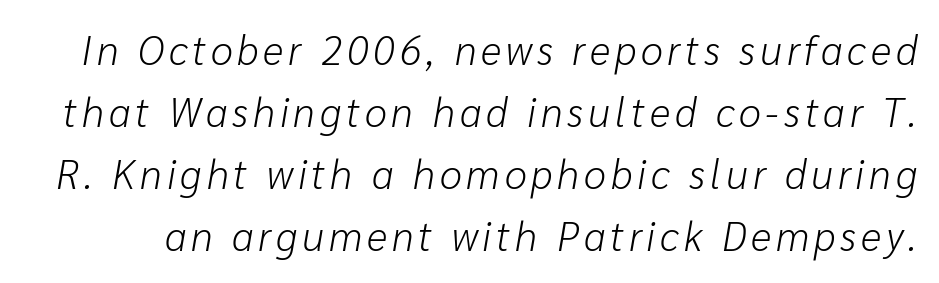
The image shows 40 px light type, italic (leaning right); set normal line spacing (1.55x), not underlined; low stroke contrast and a medium x-height.
